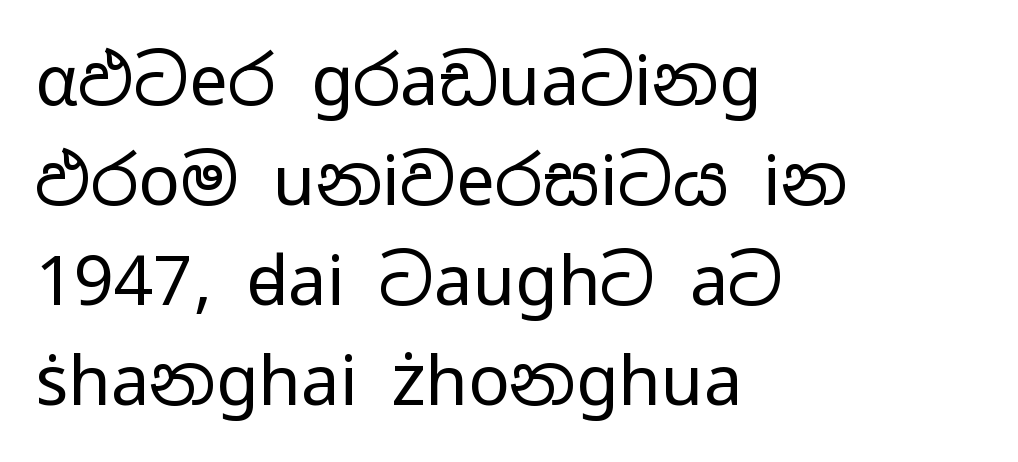
Short and long lines alike share a common starting point at left. This sample keeps an unexceptional amount of space between lines. This is not heavy type; no bold has been used. The characters display no serif detailing; their extremities are plain. The string is rendered with underlining switched off. These lines were composed using upright roman letters.
